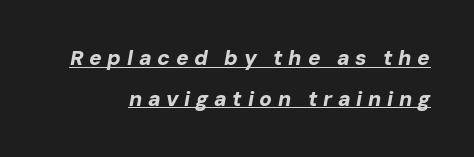
You can see a thin bar hugging the bottom of the glyphs. Posture: slanted. Words appear elongated and porous because spacing is wide. These lines carry a lot of weight — the face is fully bold.
